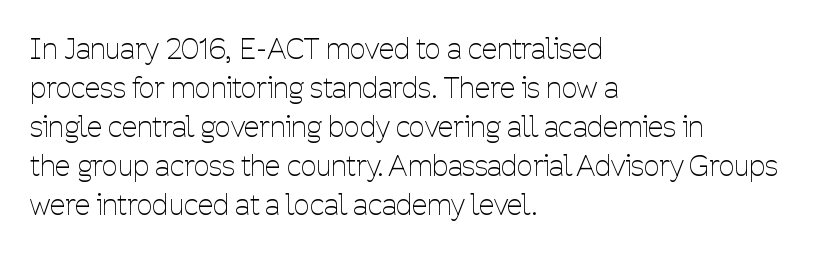
Q: Is the text bold? A: No.
Q: Is the text italic (slanted)? A: No, it is upright.
Q: Is the typeface a serif or a sans-serif typeface? A: Sans-serif.
Q: Is the text underlined? A: No.
Q: How is the paragraph aligned? A: Left-aligned.
Q: Is the spacing between letters normal or unusually wide? A: Normal.
Q: Is the spacing between lines tight, normal or loose? A: Normal.
Q: Width (condensed, normal, or wide)? A: Condensed.
Q: Stroke contrast? A: Low.
Q: x-height? A: Medium.
Q: Monospaced? A: No.
